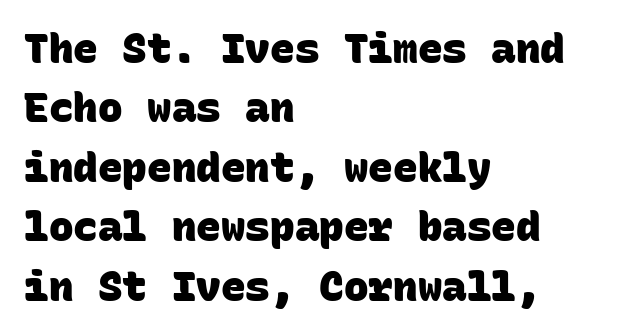
The image shows 41 px heavy sans-serif type, monospaced; set left-aligned, normal line spacing (1.45x), normal letter spacing, not underlined; low stroke contrast and a large x-height.
